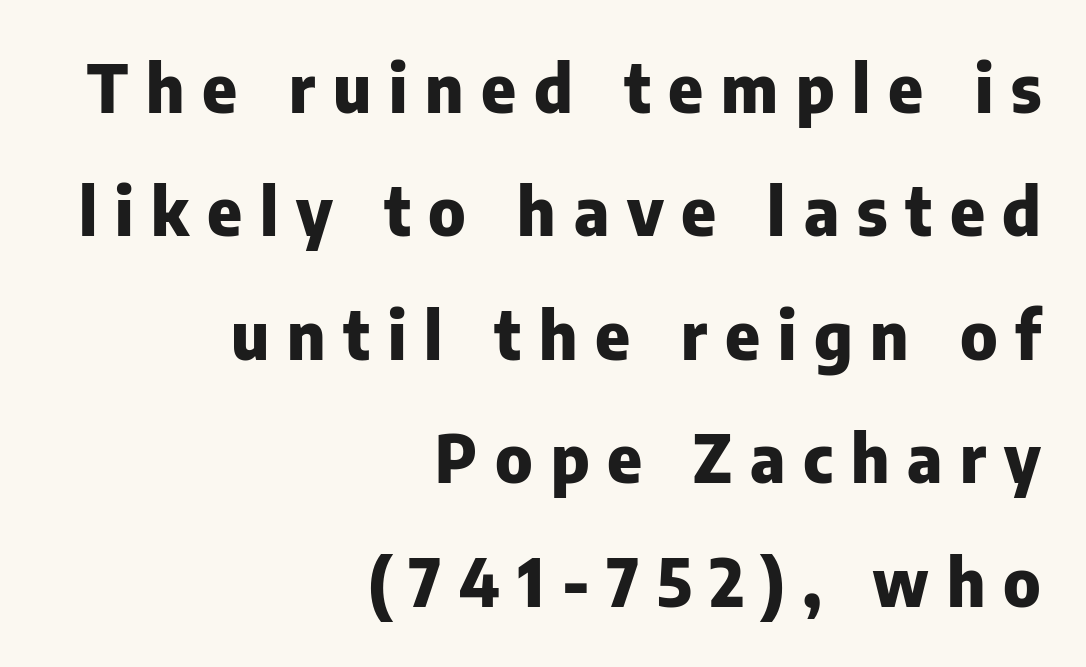
Q: Is the text bold? A: Yes.
Q: Is the text italic (slanted)? A: No, it is upright.
Q: Is the typeface a serif or a sans-serif typeface? A: Sans-serif.
Q: Is the text underlined? A: No.
Q: How is the paragraph aligned? A: Right-aligned.
Q: Is the spacing between letters normal or unusually wide? A: Unusually wide.
Q: Width (condensed, normal, or wide)? A: Normal.
Q: Stroke contrast? A: Low.
Q: x-height? A: Medium.
Q: Monospaced? A: No.
